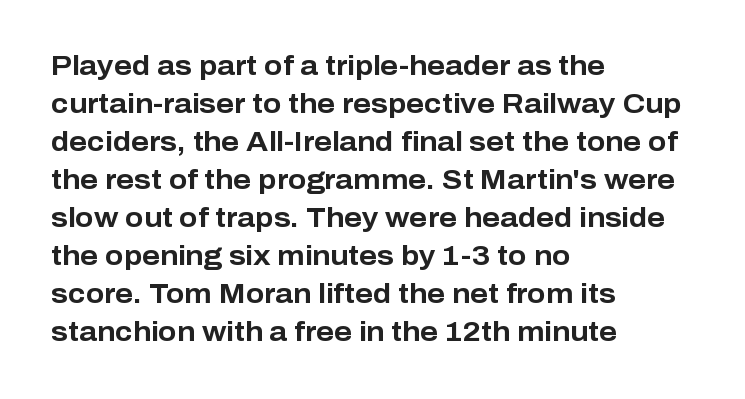
{"italic": "no", "bold": "yes", "underline": "no", "align": "left", "line_spacing": "normal", "line_spacing_ratio": 1.41, "letter_spacing": "normal", "letter_spacing_em": 0.0, "glyph_px": 27}
